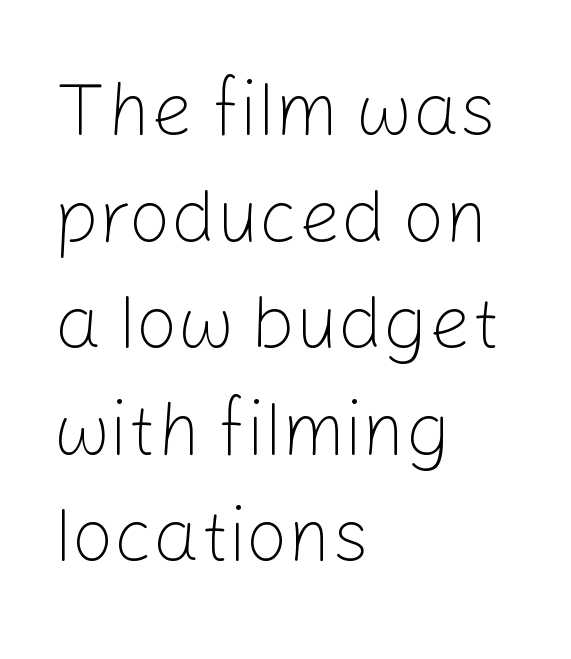
{"serif": "no", "italic": "no", "bold": "no", "weight": "light", "width": "normal", "stroke_contrast": "low", "x_height": "medium", "monospaced": "no", "underline": "no", "align": "left", "line_spacing": "normal", "line_spacing_ratio": 1.44, "letter_spacing": "normal", "letter_spacing_em": 0.0, "glyph_px": 74}
